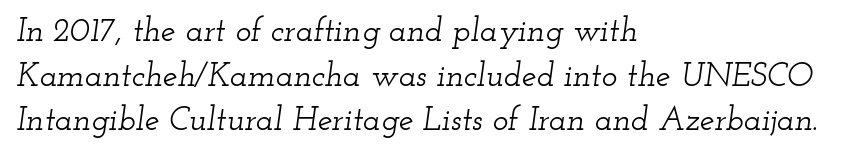
{"serif": "yes", "italic": "yes", "lean": "right", "slant_degrees": 12, "width": "wide", "stroke_contrast": "low", "x_height": "small", "monospaced": "no", "underline": "no", "align": "left", "line_spacing": "normal", "line_spacing_ratio": 1.35, "letter_spacing": "normal", "letter_spacing_em": 0.0, "glyph_px": 33}
